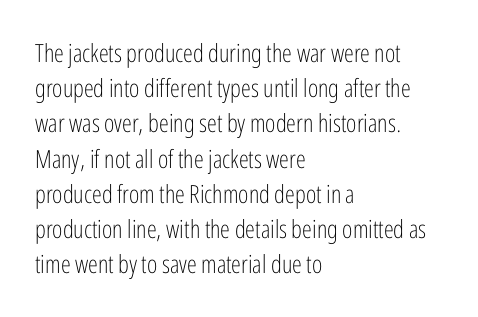
The image shows 25 px text type, upright; set left-aligned, normal line spacing (1.41x), normal letter spacing, not underlined.
